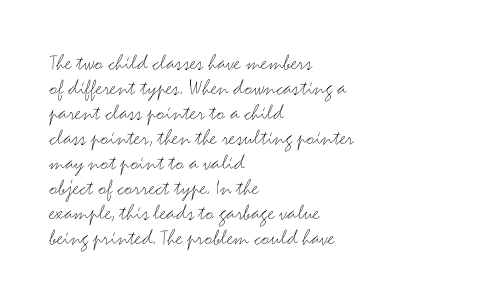
Q: Is the text bold? A: No.
Q: Is the text italic (slanted)? A: Yes.
Q: Is the text underlined? A: No.
Q: How is the paragraph aligned? A: Left-aligned.
Q: Is the spacing between letters normal or unusually wide? A: Normal.
Q: Is the spacing between lines tight, normal or loose? A: Tight.
